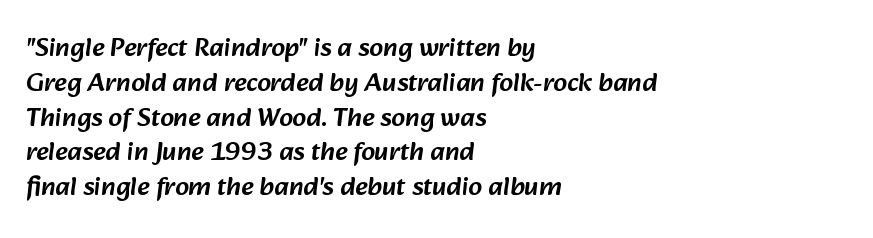
Only glyphs here, with clear space below each row. Students, note that the glyphs here touch the page at normal intervals. Regular leading. The ragged edge is on the right, which tells us the setting is flush left.
